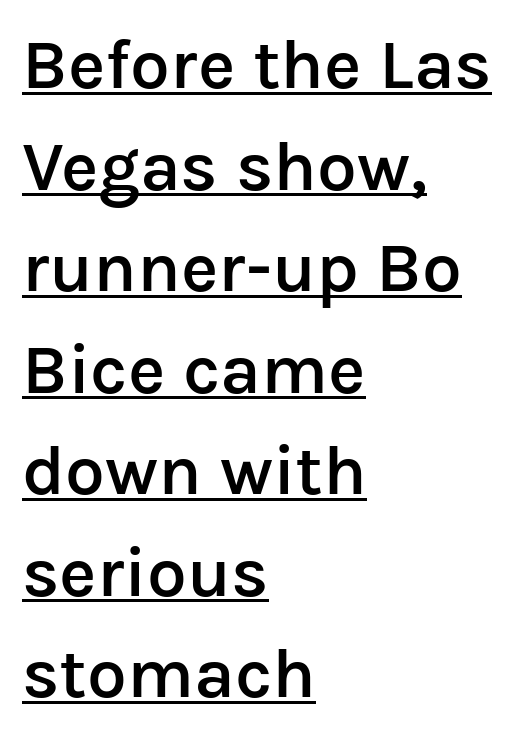
The image shows 71 px semibold sans-serif type, upright; set left-aligned, normal line spacing (1.43x), normal letter spacing, underlined; low stroke contrast and a medium x-height.
